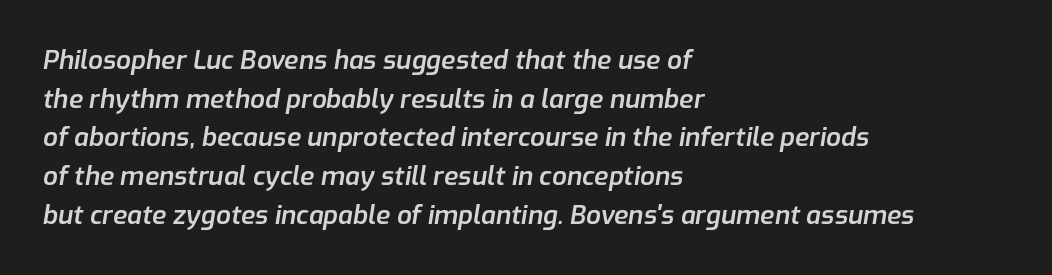
Q: Is the text bold? A: Semi-bold.
Q: Is the text italic (slanted)? A: Yes, it leans right by about 9 degrees.
Q: Is the text underlined? A: No.
Q: How is the paragraph aligned? A: Left-aligned.
Q: Is the spacing between letters normal or unusually wide? A: Normal.
Q: Is the spacing between lines tight, normal or loose? A: Normal.
